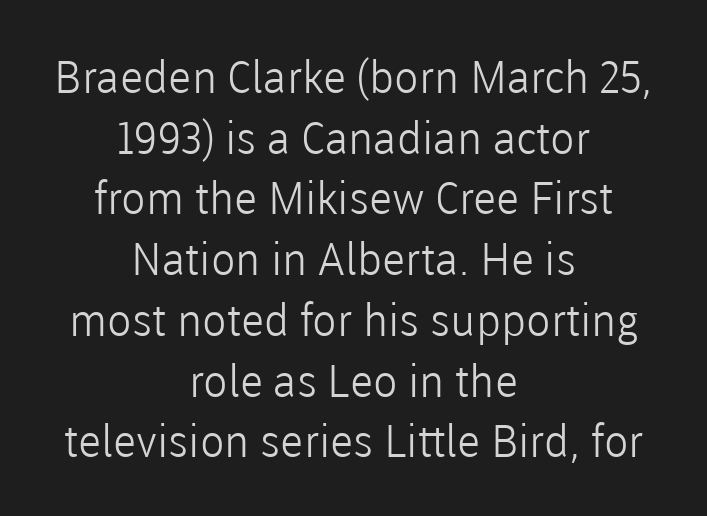
Which margin do the lines hug? Neither — every line sits in the middle. Each letter's strokes conclude bluntly, with no projecting serifs. Italic? Not at all — the glyphs are vertical. Evenly set lines give the paragraph a standard silhouette. Check the space under the baseline: it is left empty.
